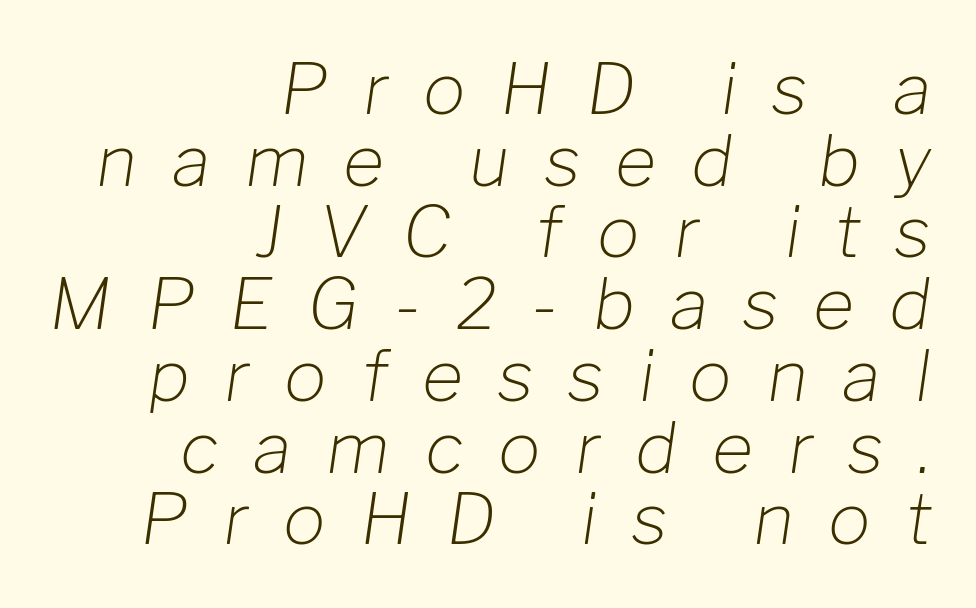
This sample is right-justified, so line beginnings fall wherever the words allow. Type without underlining. In terms of leading, this rendering errs on the cramped side. Weight: in the light-to-regular range.
